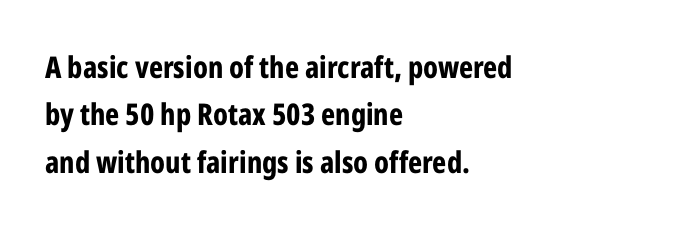
{"serif": "no", "italic": "no", "bold": "yes", "weight": "bold", "width": "condensed", "stroke_contrast": "low", "x_height": "medium", "monospaced": "no", "underline": "no", "align": "left", "line_spacing": "normal", "line_spacing_ratio": 1.58, "letter_spacing": "normal", "letter_spacing_em": 0.0, "glyph_px": 30}
